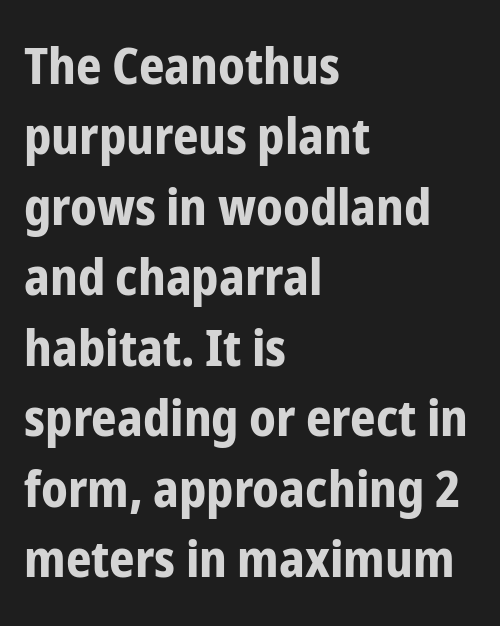
The image shows 50 px bold, condensed sans-serif type, upright; set left-aligned, normal line spacing (1.41x), normal letter spacing, not underlined; low stroke contrast and a medium x-height.
